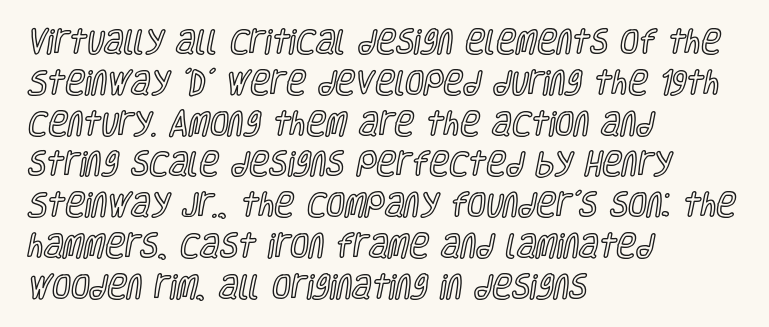
Q: Is the text italic (slanted)? A: Yes.
Q: Is the text underlined? A: No.
Q: How is the paragraph aligned? A: Left-aligned.
Q: Is the spacing between letters normal or unusually wide? A: Normal.
Q: Is the spacing between lines tight, normal or loose? A: Normal.
